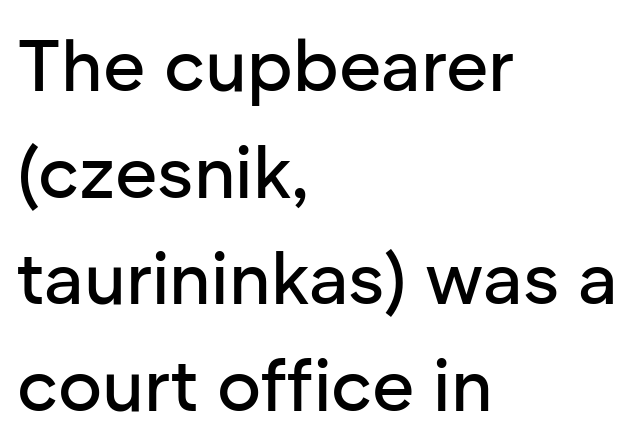
{"serif": "no", "italic": "no", "width": "normal", "stroke_contrast": "low", "x_height": "medium", "monospaced": "no", "underline": "no", "align": "left", "line_spacing": "normal", "line_spacing_ratio": 1.46, "letter_spacing": "normal", "letter_spacing_em": 0.0, "glyph_px": 73}
